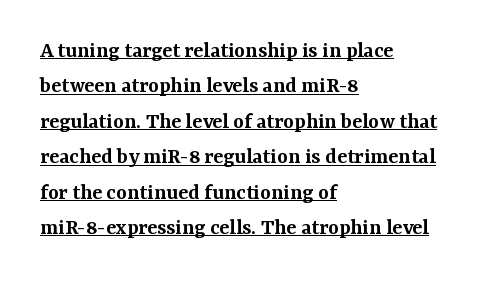
Q: Is the text bold? A: Semi-bold.
Q: Is the text italic (slanted)? A: No, it is upright.
Q: Is the text underlined? A: Yes.
Q: How is the paragraph aligned? A: Left-aligned.
Q: Is the spacing between letters normal or unusually wide? A: Normal.
Q: Is the spacing between lines tight, normal or loose? A: Normal.
